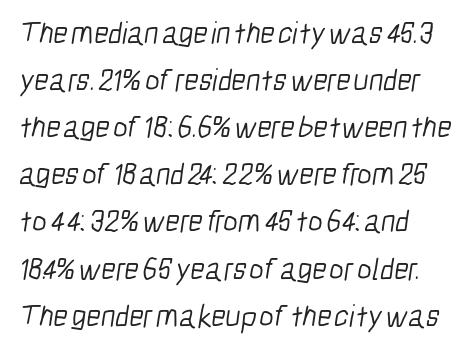
Evenly set lines give the paragraph a standard silhouette. Does extra space separate the letters? No, they use regular spacing. Each row of text sits above clean, open space. Leftover space on each line is placed entirely after the last word.
